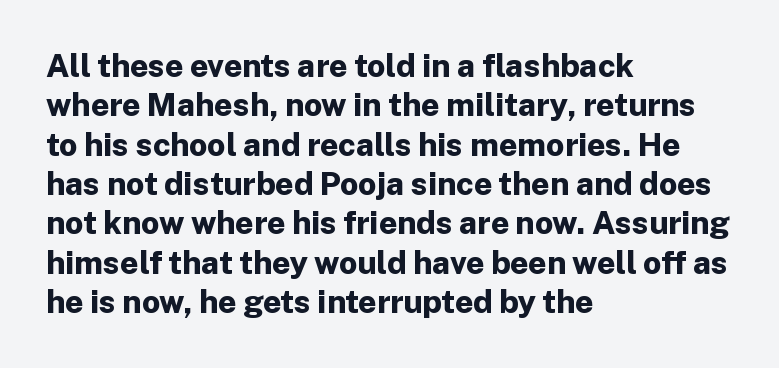
{"serif": "no", "italic": "no", "bold": "yes", "weight": "bold", "width": "normal", "stroke_contrast": "low", "x_height": "medium", "monospaced": "no", "underline": "no", "align": "left", "line_spacing_ratio": 1.23, "letter_spacing": "normal", "letter_spacing_em": 0.0, "glyph_px": 32}
